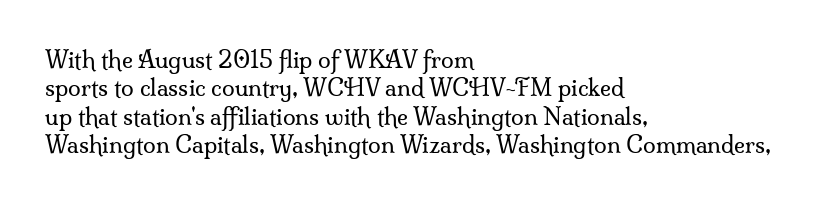
Nobody touched the tracking dial on this one. Visually the block forms a straight wall on the left and a jagged coastline on the right. Posture: upright roman. Beneath every word, the page is bare.
